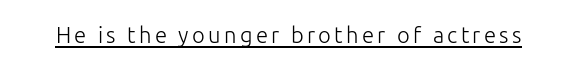
{"italic": "no", "bold": "no", "underline": "yes", "glyph_px": 22}
